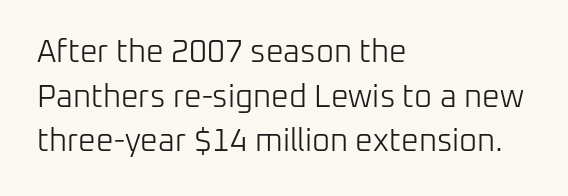
{"serif": "no", "italic": "no", "bold": "no", "weight": "light", "width": "normal", "stroke_contrast": "low", "x_height": "medium", "monospaced": "no", "underline": "no", "align": "left", "line_spacing": "normal", "line_spacing_ratio": 1.44, "letter_spacing": "normal", "letter_spacing_em": 0.0, "glyph_px": 31}
